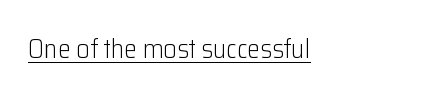
The image shows 26 px text type, upright; set normal letter spacing, underlined.
